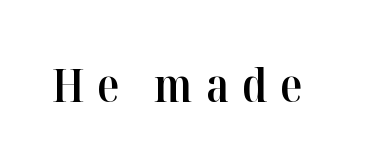
{"serif": "yes", "italic": "no", "bold": "semi", "weight": "semibold", "width": "normal", "stroke_contrast": "high", "x_height": "medium", "monospaced": "no", "underline": "no", "letter_spacing": "wide", "letter_spacing_em": 0.28, "glyph_px": 46}
